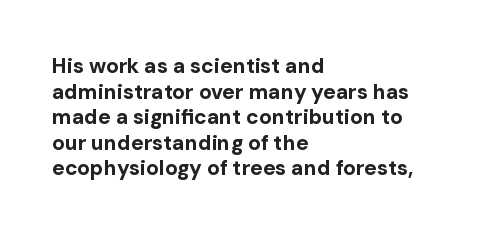
Is there any slant? The stems are plumb. The zone under the glyphs is completely vacant. Caption: bold face, heavy strokes. Each word holds together tightly as a unit, with standard inter-letter gaps. Does the copy run flush right? No — it runs flush left.
